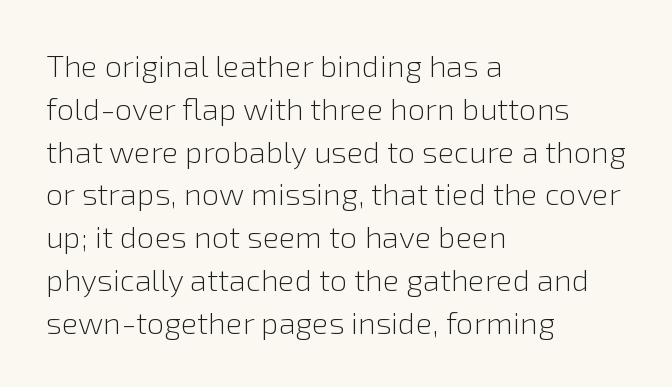
Every stem runs plumb, perpendicular to the baseline. Looks like regular typesetting: each glyph gets only the width it needs. Descender tails drop into unmarked territory. A typesetter would label this face a sans. A classic flush-left, rag-right setting is used for this passage. Nothing unusual about the tracking: characters are spaced as the font intends.
